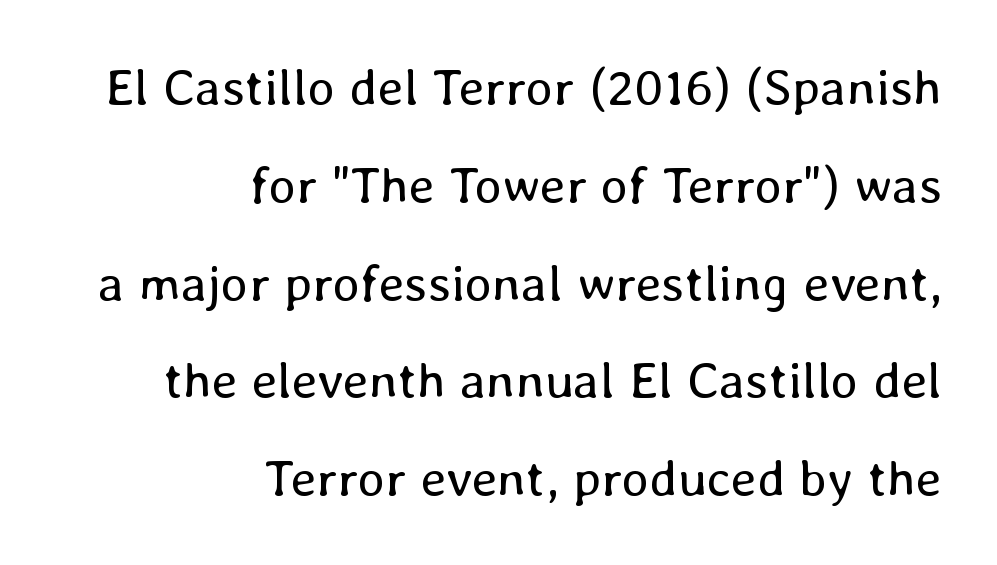
Characters remain perfectly vertical along every line. This sample has the flowing, uneven cadence of proportional lettering. The compositor pushed each line to the right boundary. The font is comparable to plain body text, perhaps lighter. Inter-character spacing is left at the font's built-in metrics. Honestly, there is no underline to notice here at all.
